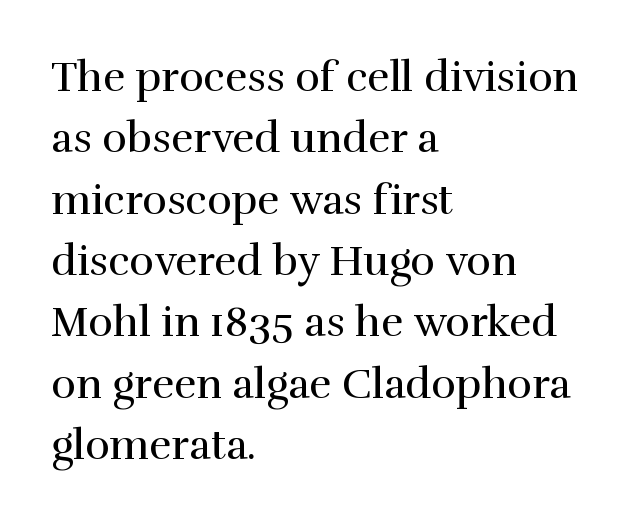
The image shows 42 px regular-weight serif type, upright; set left-aligned, normal line spacing (1.46x), normal letter spacing, not underlined; a medium x-height.
